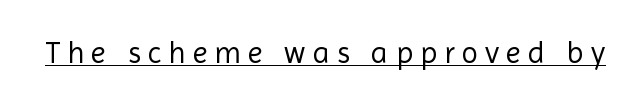
Q: Is the text bold? A: No.
Q: Is the text italic (slanted)? A: No, it is upright.
Q: Is the typeface a serif or a sans-serif typeface? A: Sans-serif.
Q: Is the text underlined? A: Yes.
Q: Is the spacing between letters normal or unusually wide? A: Unusually wide.
Q: Width (condensed, normal, or wide)? A: Normal.
Q: x-height? A: Medium.
Q: Monospaced? A: No.
